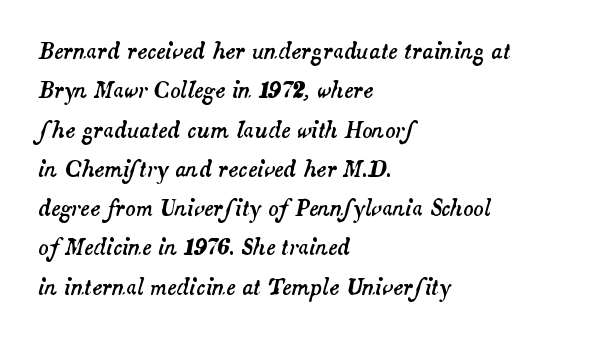
The image shows 21 px text type, italic (leaning right); set left-aligned, line spacing 1.87x, normal letter spacing, not underlined.
